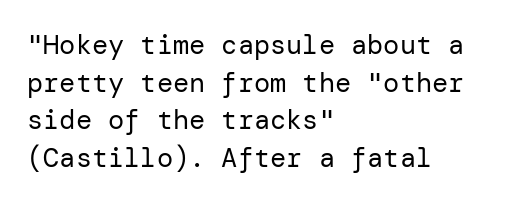
Notice how the stems are strictly vertical — no italics here. A bare baseline throughout the passage. Inter-character spacing is left at the font's built-in metrics. Vertical spacing — default. The ragged edge is on the right, which tells us the setting is flush left. The font sits on the lighter half of the weight spectrum, regular included.
